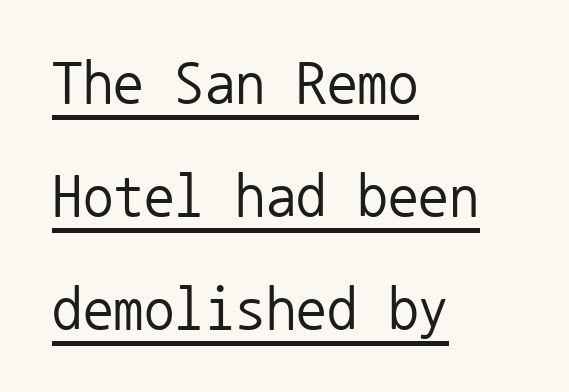
Q: Is the text bold? A: No.
Q: Is the text italic (slanted)? A: No, it is upright.
Q: Is the typeface a serif or a sans-serif typeface? A: Sans-serif.
Q: Is the text underlined? A: Yes.
Q: How is the paragraph aligned? A: Left-aligned.
Q: Is the spacing between letters normal or unusually wide? A: Normal.
Q: Width (condensed, normal, or wide)? A: Normal.
Q: Stroke contrast? A: Low.
Q: x-height? A: Medium.
Q: Monospaced? A: Yes.
